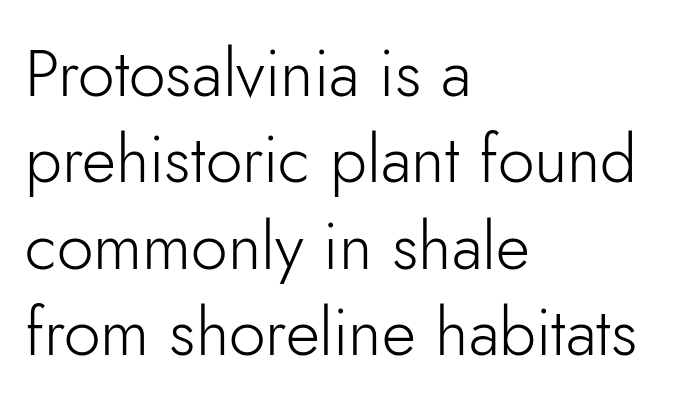
The image shows 66 px light sans-serif type, upright; set left-aligned, normal line spacing (1.31x), normal letter spacing, not underlined; low stroke contrast and a small x-height.
